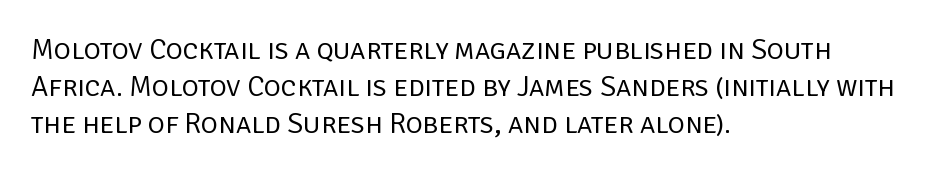
{"serif": "no", "italic": "no", "bold": "no", "weight": "regular", "width": "normal", "stroke_contrast": "low", "x_height": "large", "monospaced": "no", "underline": "no", "align": "left", "line_spacing": "normal", "line_spacing_ratio": 1.28, "letter_spacing": "normal", "letter_spacing_em": 0.0, "glyph_px": 29}
